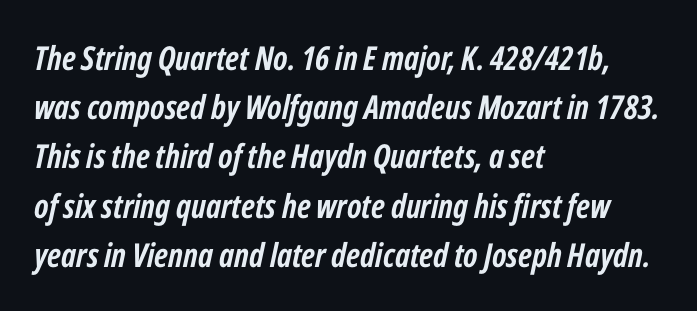
The image shows 33 px semibold, condensed type, italic (leaning right); set left-aligned, normal line spacing (1.49x), normal letter spacing, not underlined; low stroke contrast and a medium x-height.
